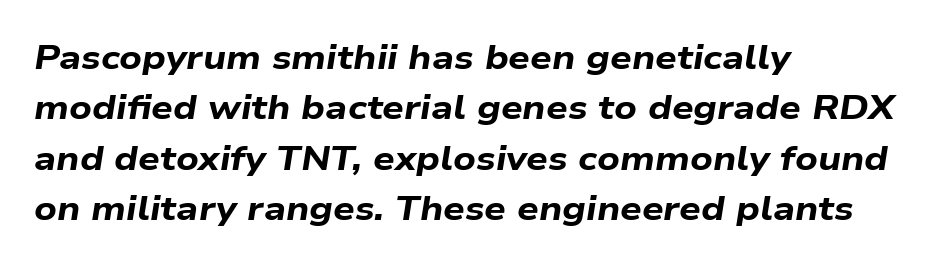
The image shows 34 px bold, wide type, italic (leaning right); set left-aligned, normal line spacing (1.48x), normal letter spacing, not underlined; low stroke contrast and a medium x-height.
